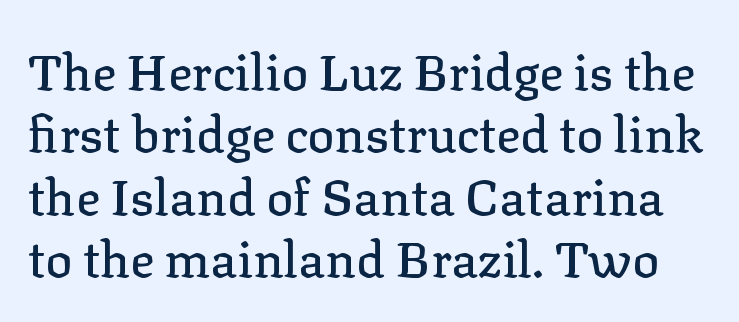
Q: Is the text italic (slanted)? A: No, it is upright.
Q: Is the typeface a serif or a sans-serif typeface? A: Serif.
Q: Is the text underlined? A: No.
Q: Is the spacing between letters normal or unusually wide? A: Normal.
Q: Is the spacing between lines tight, normal or loose? A: Normal.
Q: Width (condensed, normal, or wide)? A: Normal.
Q: Stroke contrast? A: Low.
Q: x-height? A: Medium.
Q: Monospaced? A: No.
